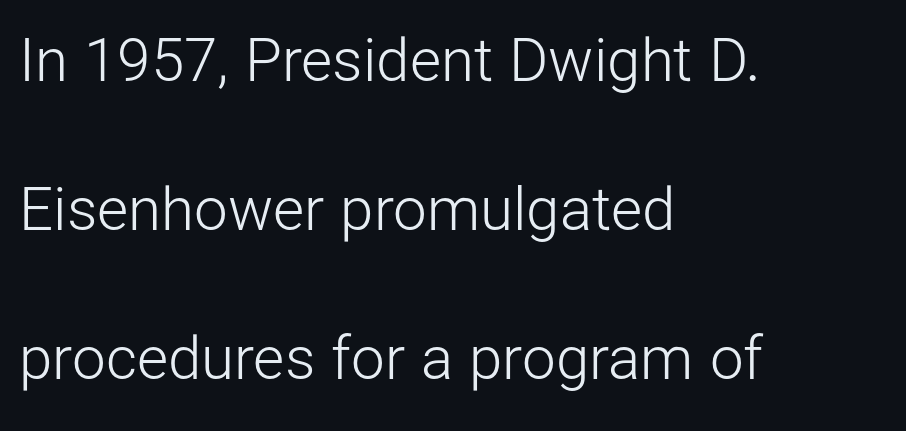
{"serif": "no", "italic": "no", "bold": "no", "weight": "light", "width": "normal", "stroke_contrast": "low", "x_height": "medium", "monospaced": "no", "underline": "no", "align": "left", "line_spacing": "loose", "line_spacing_ratio": 2.48, "letter_spacing": "normal", "letter_spacing_em": 0.0, "glyph_px": 60}
